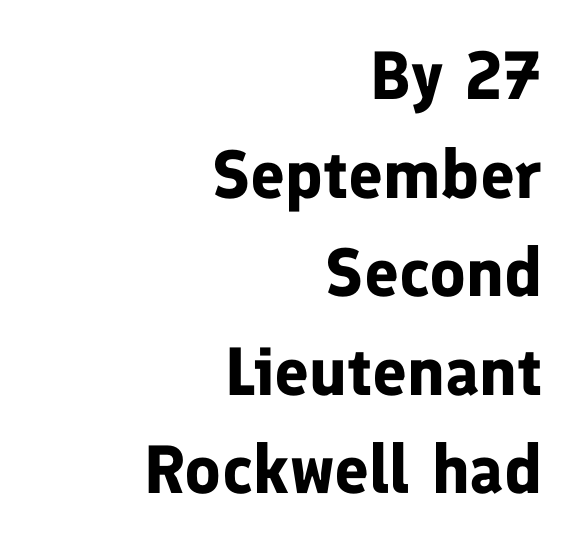
The tracking reads as untouched default to a designer's eye. The font's upright variant was chosen for this text. A sans-serif font was chosen for this passage. Looks like regular typesetting: each glyph gets only the width it needs. Each new line begins a customary step beneath the previous one. Line endings align vertically; line beginnings do not.
